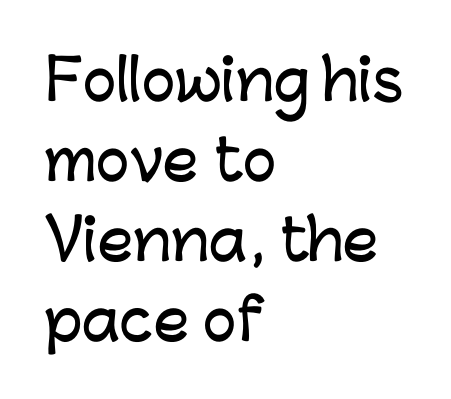
Type without underlining. Short note: letters normally spaced. The block of text has a typical density, with ordinary space between rows. This sample has the flowing, uneven cadence of proportional lettering.
